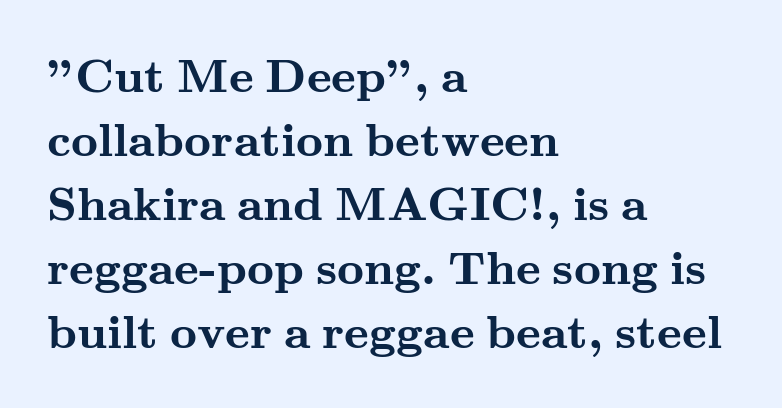
{"serif": "yes", "italic": "no", "bold": "yes", "weight": "semibold", "width": "wide", "stroke_contrast": "medium", "x_height": "small", "monospaced": "no", "underline": "no", "align": "left", "line_spacing": "normal", "line_spacing_ratio": 1.36, "letter_spacing": "normal", "letter_spacing_em": 0.0, "glyph_px": 47}
